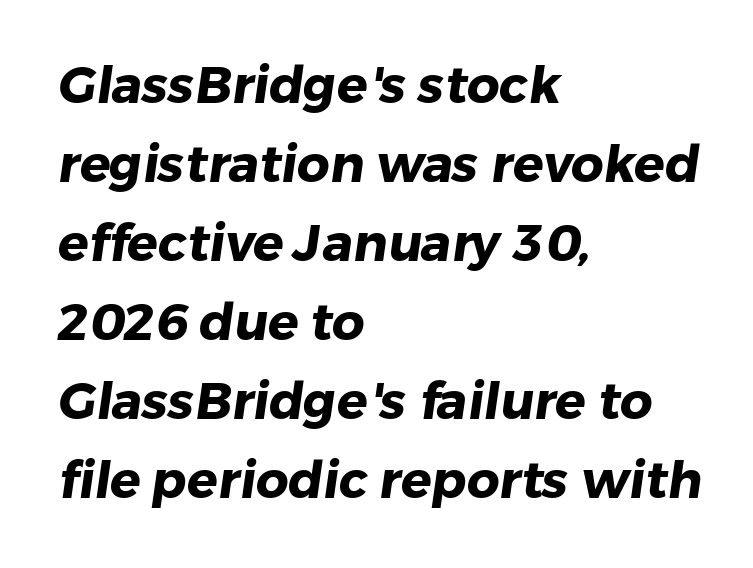
The image shows 51 px heavy sans-serif type; set left-aligned, normal line spacing (1.55x), normal letter spacing, not underlined; low stroke contrast and a medium x-height.
